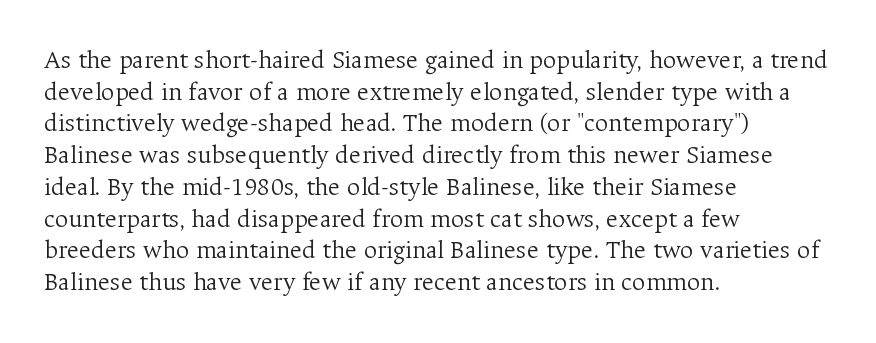
{"italic": "no", "bold": "no", "underline": "no", "align": "left", "line_spacing_ratio": 1.22, "letter_spacing": "normal", "letter_spacing_em": 0.0, "glyph_px": 26}
